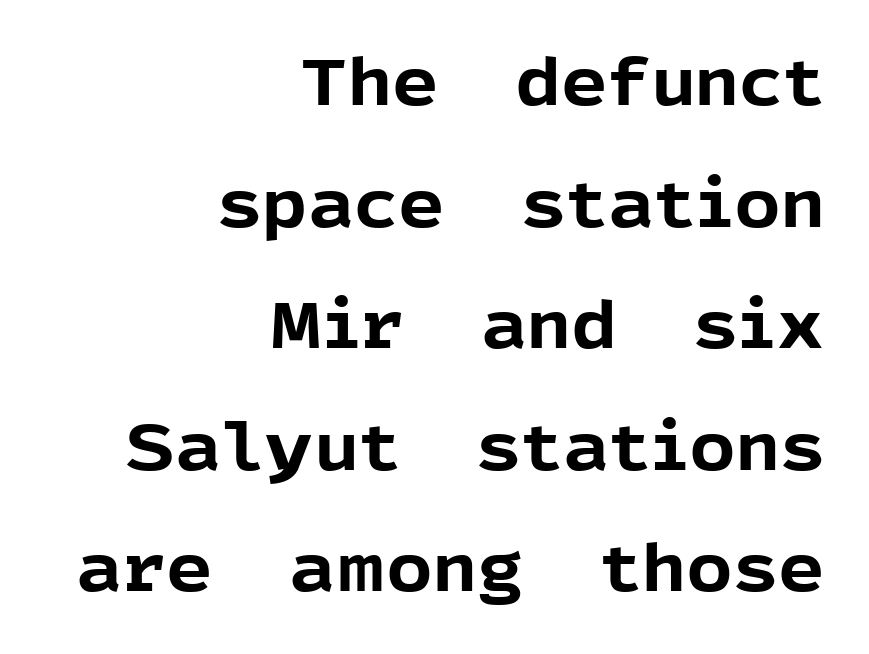
This sample is right-justified, so line beginnings fall wherever the words allow. Stroke terminals: plain, sans-serif. These lines were composed using upright roman letters. Standard letterfit; no display-style spreading of the glyphs. Notice how thick the strokes are: this is what a full bold looks like.
